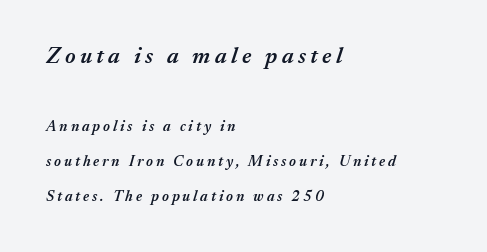
Q: Is the text bold? A: Semi-bold.
Q: Is the text italic (slanted)? A: Yes, it leans right by about 17 degrees.
Q: Is the text underlined? A: No.
Q: How is the paragraph aligned? A: Left-aligned.
Q: Is the spacing between lines tight, normal or loose? A: Loose.
Q: Which block of text is set in a larger size, the first (top) or the second (bottom)? A: The first (top) one.
